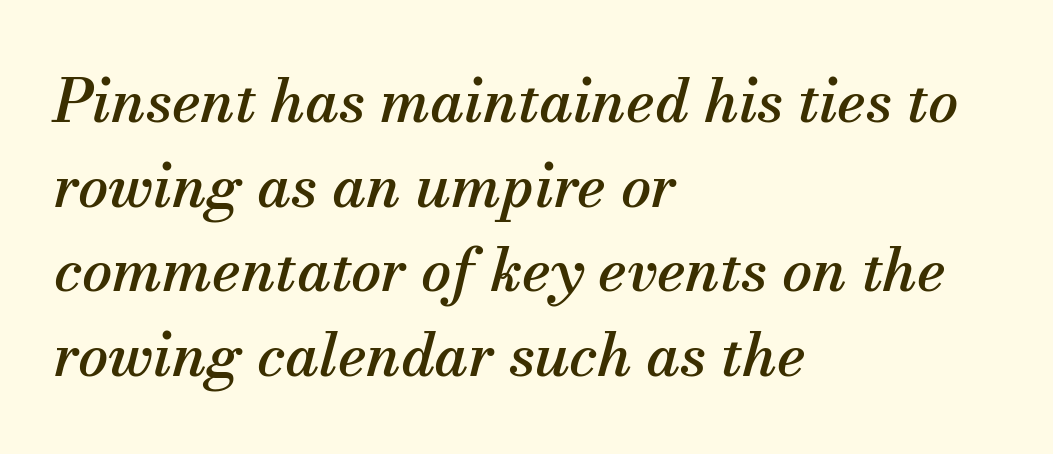
{"serif": "yes", "italic": "yes", "lean": "right", "slant_degrees": 13, "width": "normal", "stroke_contrast": "medium", "x_height": "small", "monospaced": "no", "underline": "no", "align": "left", "line_spacing": "normal", "line_spacing_ratio": 1.41, "letter_spacing": "normal", "letter_spacing_em": 0.0, "glyph_px": 60}
